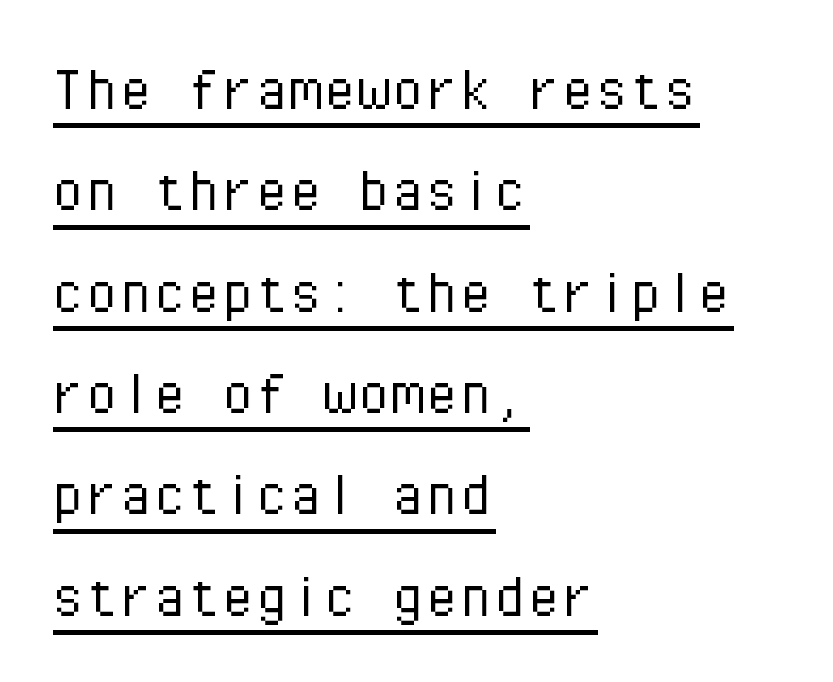
Ordinary non-slanted type is in use. The rendering keeps characters at their native spacing. The passage shown is typed in a monospace face where columns stay perfectly aligned. This rendering features underlined lettering. Baseline-to-baseline distance is the conventional proportion of letter height. The setting favours the left margin, as ordinary paragraphs usually do.
